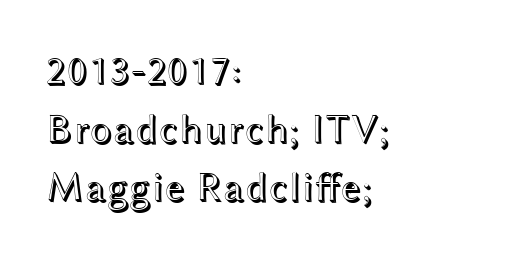
{"italic": "no", "width": "wide", "x_height": "medium", "monospaced": "no", "underline": "no", "align": "left", "line_spacing": "normal", "line_spacing_ratio": 1.43, "letter_spacing": "normal", "letter_spacing_em": 0.0, "glyph_px": 41}
